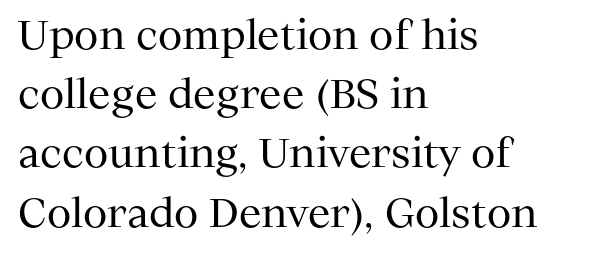
Q: Is the text bold? A: No.
Q: Is the text italic (slanted)? A: No, it is upright.
Q: Is the typeface a serif or a sans-serif typeface? A: Serif.
Q: Is the text underlined? A: No.
Q: How is the paragraph aligned? A: Left-aligned.
Q: Is the spacing between letters normal or unusually wide? A: Normal.
Q: Is the spacing between lines tight, normal or loose? A: Normal.
Q: Width (condensed, normal, or wide)? A: Normal.
Q: Stroke contrast? A: Medium.
Q: x-height? A: Medium.
Q: Monospaced? A: No.
